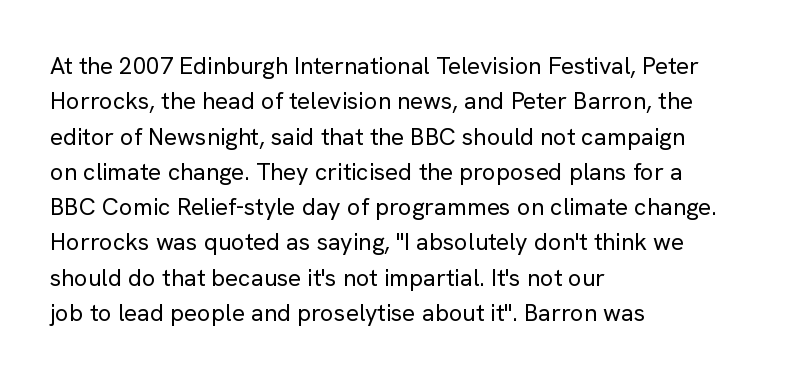
Q: Is the text bold? A: No.
Q: Is the text italic (slanted)? A: No, it is upright.
Q: Is the text underlined? A: No.
Q: How is the paragraph aligned? A: Left-aligned.
Q: Is the spacing between letters normal or unusually wide? A: Normal.
Q: Is the spacing between lines tight, normal or loose? A: Normal.
